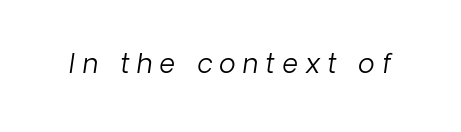
Q: Is the text bold? A: No.
Q: Is the text underlined? A: No.
Q: Is the spacing between letters normal or unusually wide? A: Unusually wide.
